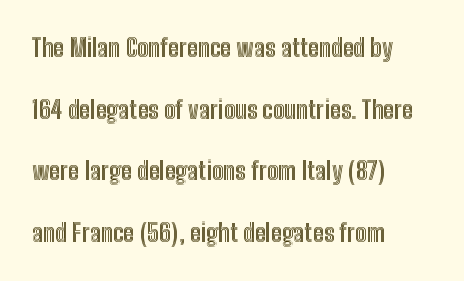
The image shows 25 px text type, upright; set left-aligned, loose line spacing (2.47x), normal letter spacing, not underlined.
